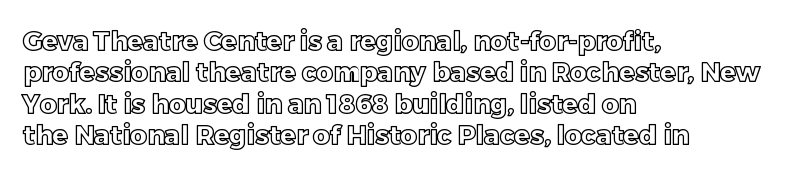
Tracking value appears to be zero — textbook default spacing. Rendered with straight, roman letterforms. Short and long lines alike share a common starting point at left. A bare baseline throughout the passage.
